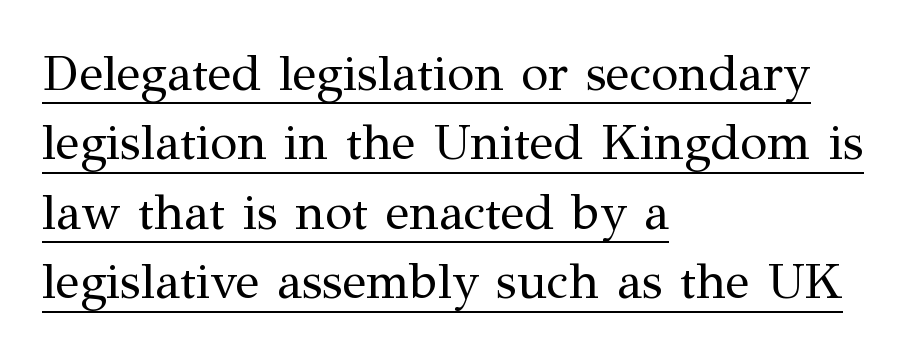
Q: Is the text bold? A: No.
Q: Is the text italic (slanted)? A: No, it is upright.
Q: Is the typeface a serif or a sans-serif typeface? A: Serif.
Q: Is the text underlined? A: Yes.
Q: How is the paragraph aligned? A: Left-aligned.
Q: Is the spacing between letters normal or unusually wide? A: Normal.
Q: Is the spacing between lines tight, normal or loose? A: Normal.
Q: Width (condensed, normal, or wide)? A: Normal.
Q: Stroke contrast? A: Medium.
Q: x-height? A: Medium.
Q: Monospaced? A: No.
